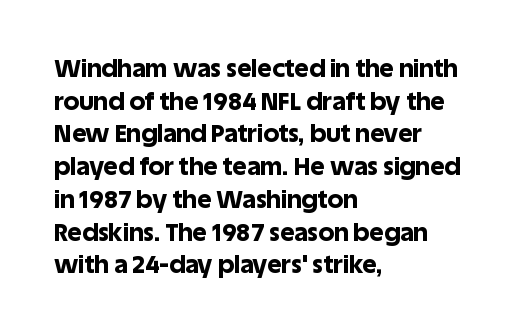
{"italic": "no", "bold": "yes", "underline": "no", "align": "left", "line_spacing": "normal", "line_spacing_ratio": 1.31, "letter_spacing": "normal", "letter_spacing_em": 0.0, "glyph_px": 25}
